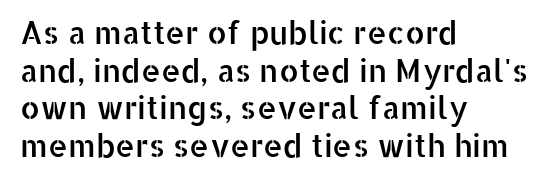
The image shows 31 px sans-serif type, upright; set left-aligned, line spacing 1.21x, normal letter spacing, not underlined; low stroke contrast and a medium x-height.
